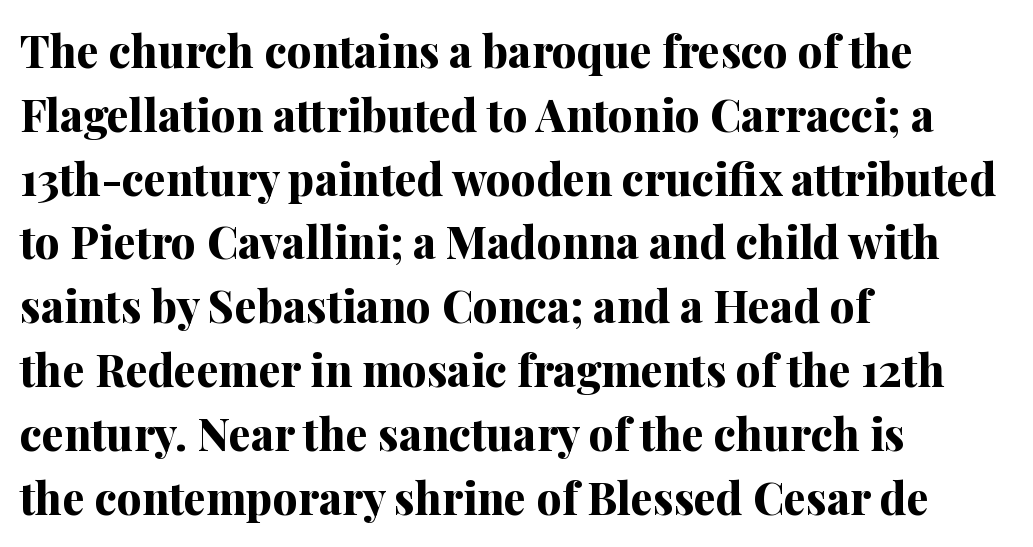
The image shows 44 px bold serif type, upright; set left-aligned, normal line spacing (1.45x), normal letter spacing, not underlined; medium stroke contrast and a medium x-height.
